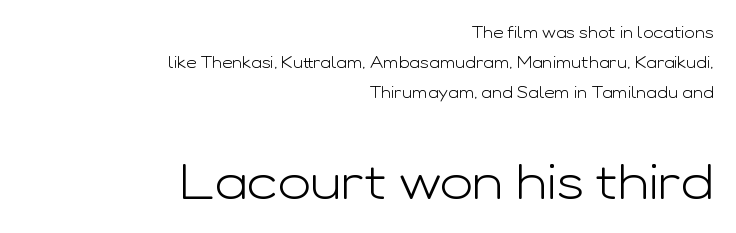
{"serif": "no", "italic": "no", "bold": "no", "weight": "light", "width": "wide", "stroke_contrast": "low", "x_height": "medium", "monospaced": "no", "underline": "no", "align": "right", "line_spacing_ratio": 1.86, "letter_spacing": "normal", "letter_spacing_em": 0.0, "larger_block": "second", "size_ratio": 3.06, "glyph_px": 49}
